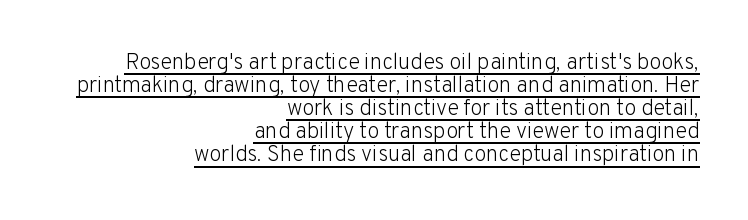
Heaviness? Minimal to ordinary, like unemphasized prose. Does the lettering tilt? It doesn't — this is upright. Regarding leading, the lines here are crowded together. The tracking reads as untouched default to a designer's eye.
